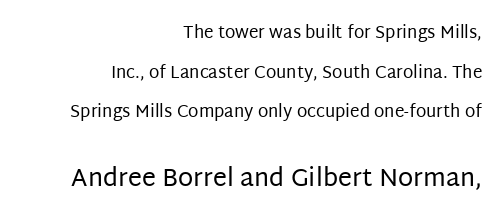
The image shows 25 px text type, upright; set right-aligned, loose line spacing (2.33x), normal letter spacing, not underlined; the second (bottom) block is 1.47x larger.
